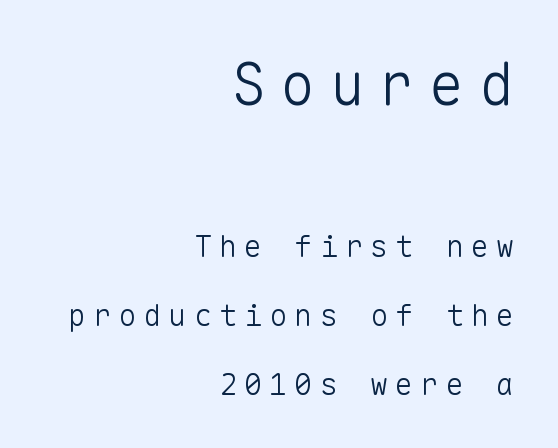
The image shows 59 px light sans-serif type, upright, monospaced; set right-aligned, loose line spacing (2.29x), unusually wide letter spacing (+0.24 em), not underlined; the first (top) block is 1.97x larger; low stroke contrast and a medium x-height.
